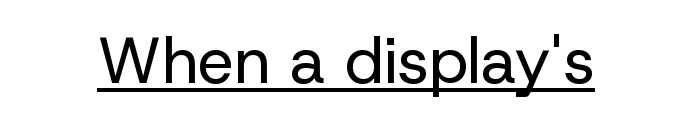
What decoration does the sample have? An underline. No chunkiness to these letters — they're not bold. The line texture is even and compact thanks to regular tracking. The letters stand straight up with perfectly vertical stems.
